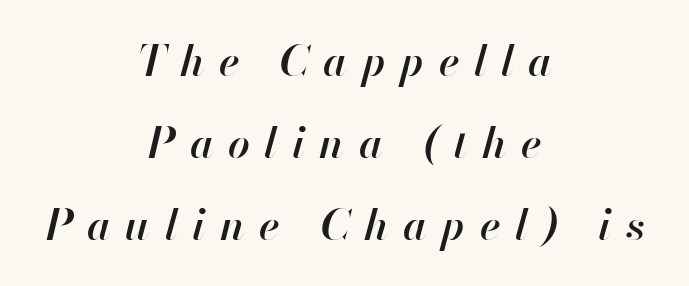
The image shows 43 px semibold type, italic (leaning right); set centered, loose line spacing (1.91x), unusually wide letter spacing (+0.34 em), not underlined; high stroke contrast and a small x-height.
